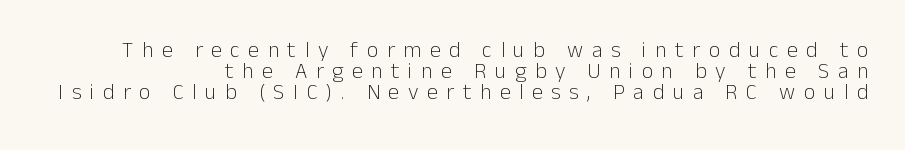
Q: Is the text bold? A: No.
Q: Is the text italic (slanted)? A: No, it is upright.
Q: Is the text underlined? A: No.
Q: How is the paragraph aligned? A: Right-aligned.
Q: Is the spacing between letters normal or unusually wide? A: Unusually wide.
Q: Is the spacing between lines tight, normal or loose? A: Tight.
